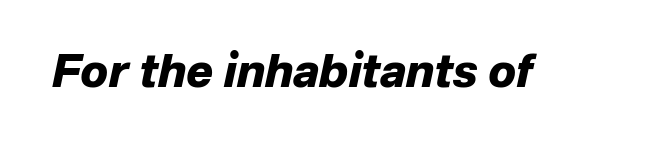
Slanted lettering throughout. The letters advance in unequal steps, a hallmark of proportional type. The letters sit at their default tracking, neither squeezed nor spread. A bare baseline throughout the passage. In terms of weight, the rendering is a true, heavy bold.
